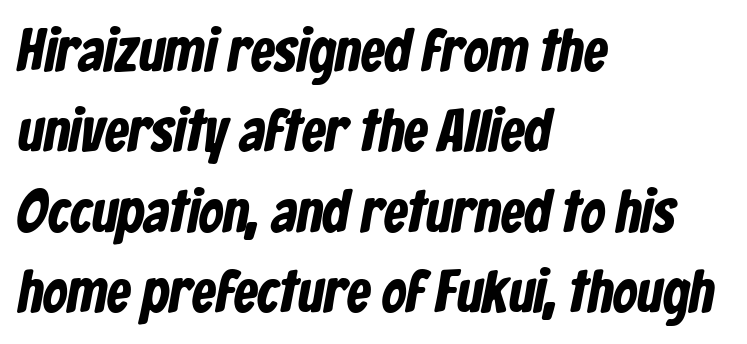
Q: Is the text bold? A: Yes.
Q: Is the typeface a serif or a sans-serif typeface? A: Sans-serif.
Q: Is the text underlined? A: No.
Q: How is the paragraph aligned? A: Left-aligned.
Q: Is the spacing between letters normal or unusually wide? A: Normal.
Q: Is the spacing between lines tight, normal or loose? A: Normal.
Q: Width (condensed, normal, or wide)? A: Condensed.
Q: Stroke contrast? A: Low.
Q: x-height? A: Medium.
Q: Monospaced? A: No.
